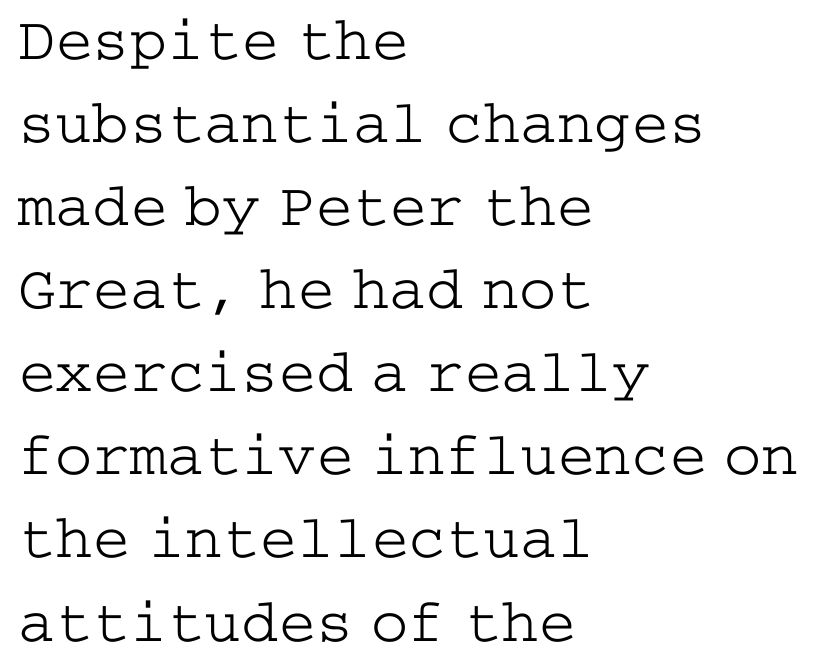
{"serif": "yes", "italic": "no", "bold": "no", "weight": "light", "width": "wide", "stroke_contrast": "low", "x_height": "medium", "underline": "no", "align": "left", "line_spacing": "normal", "line_spacing_ratio": 1.34, "letter_spacing": "normal", "letter_spacing_em": 0.0, "glyph_px": 62}
